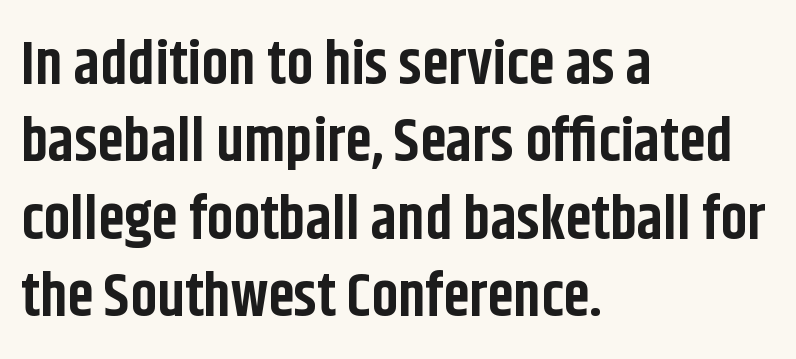
Q: Is the text bold? A: Yes.
Q: Is the text italic (slanted)? A: No, it is upright.
Q: Is the typeface a serif or a sans-serif typeface? A: Sans-serif.
Q: Is the text underlined? A: No.
Q: How is the paragraph aligned? A: Left-aligned.
Q: Is the spacing between letters normal or unusually wide? A: Normal.
Q: Is the spacing between lines tight, normal or loose? A: Normal.
Q: Width (condensed, normal, or wide)? A: Condensed.
Q: Stroke contrast? A: Low.
Q: x-height? A: Large.
Q: Monospaced? A: No.
